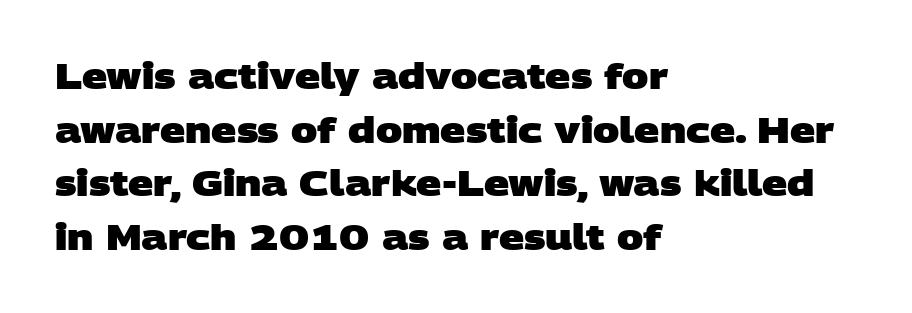
Q: Is the text bold? A: Yes.
Q: Is the typeface a serif or a sans-serif typeface? A: Sans-serif.
Q: Is the text underlined? A: No.
Q: How is the paragraph aligned? A: Left-aligned.
Q: Is the spacing between letters normal or unusually wide? A: Normal.
Q: Is the spacing between lines tight, normal or loose? A: Normal.
Q: Width (condensed, normal, or wide)? A: Wide.
Q: Stroke contrast? A: Low.
Q: x-height? A: Large.
Q: Monospaced? A: No.
